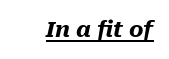
The image shows 22 px bold type, italic (leaning right); set normal letter spacing, underlined.
